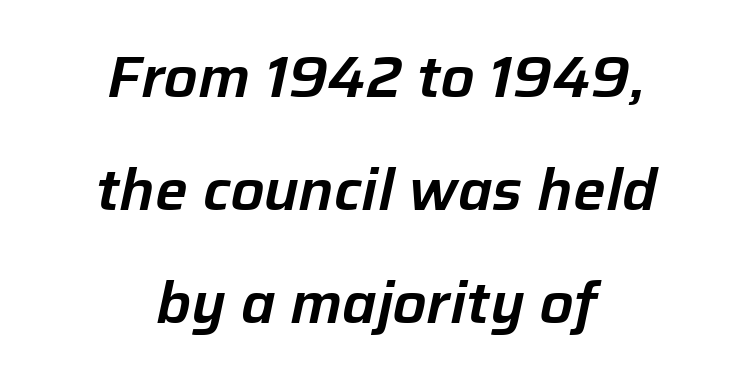
The image shows 58 px text type, italic (leaning right); set centered, loose line spacing (1.95x), normal letter spacing, not underlined; low stroke contrast and a medium x-height.
